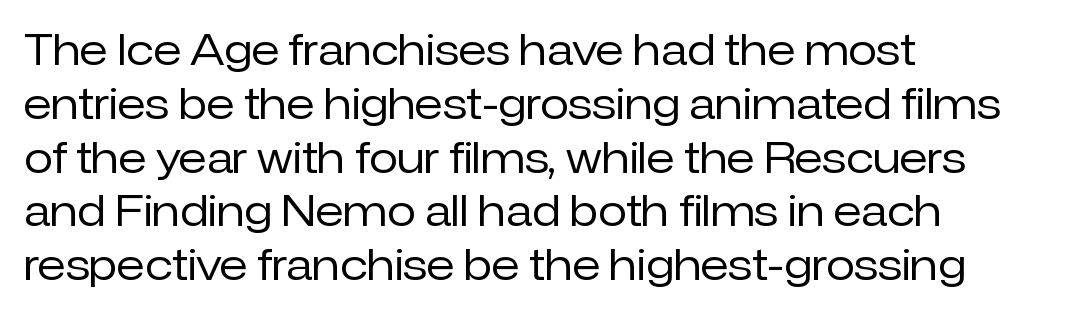
The image shows 42 px regular-weight sans-serif type, upright; set left-aligned, normal line spacing (1.28x), normal letter spacing, not underlined; low stroke contrast and a medium x-height.
